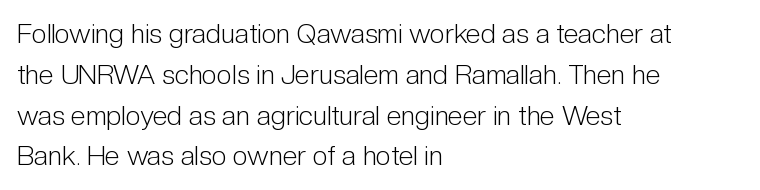
The image shows 27 px text type, upright; set left-aligned, normal line spacing (1.51x), normal letter spacing, not underlined.
